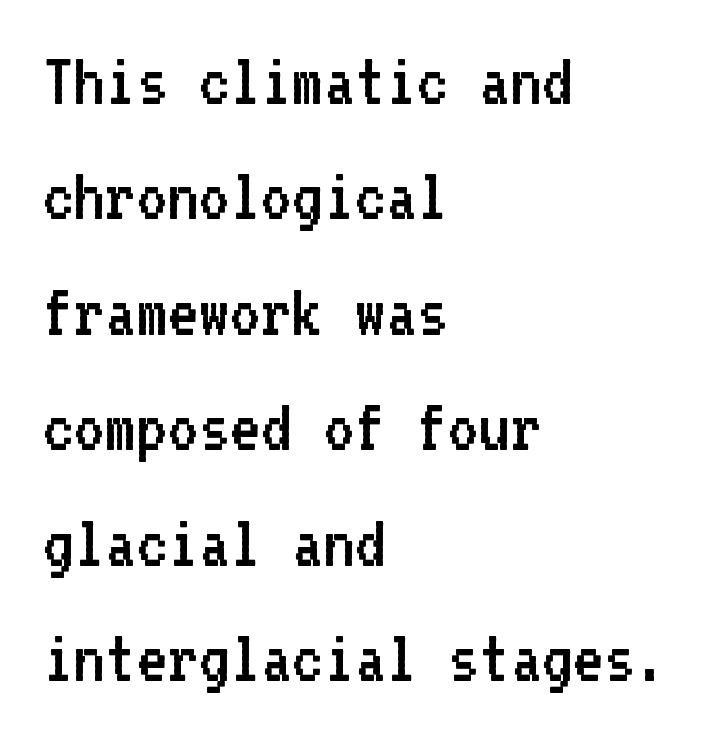
{"serif": "no", "italic": "no", "bold": "no", "weight": "regular", "width": "normal", "stroke_contrast": "low", "x_height": "medium", "monospaced": "yes", "underline": "no", "align": "left", "line_spacing": "normal", "line_spacing_ratio": 1.54, "letter_spacing": "normal", "letter_spacing_em": 0.0, "glyph_px": 75}
